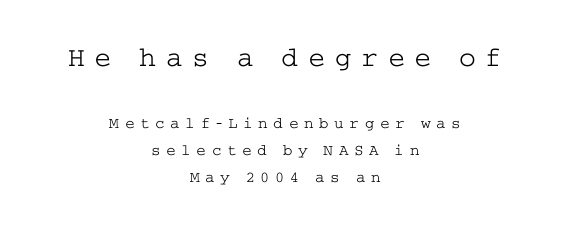
The image shows 28 px light, wide serif type, upright; set centered, normal line spacing (1.69x), unusually wide letter spacing (+0.35 em), not underlined; the first (top) block is 1.75x larger; low stroke contrast and a medium x-height.
